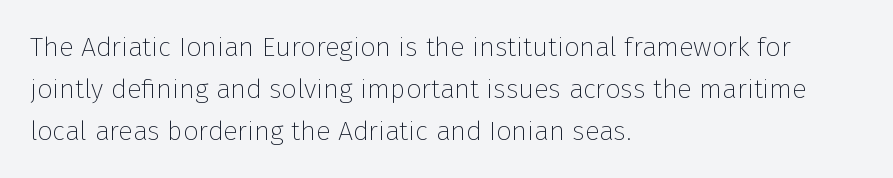
Q: Is the text bold? A: No.
Q: Is the text italic (slanted)? A: No, it is upright.
Q: Is the text underlined? A: No.
Q: How is the paragraph aligned? A: Left-aligned.
Q: Is the spacing between letters normal or unusually wide? A: Normal.
Q: Is the spacing between lines tight, normal or loose? A: Normal.
